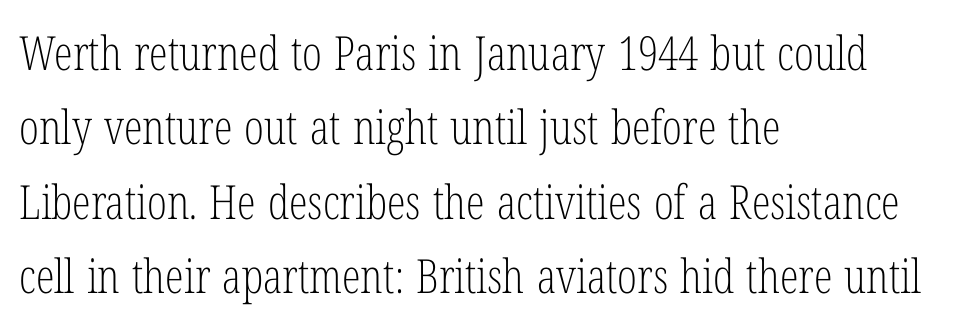
{"serif": "yes", "italic": "no", "bold": "no", "weight": "light", "width": "condensed", "stroke_contrast": "low", "x_height": "medium", "monospaced": "no", "underline": "no", "align": "left", "line_spacing": "normal", "line_spacing_ratio": 1.58, "letter_spacing": "normal", "letter_spacing_em": 0.0, "glyph_px": 47}
